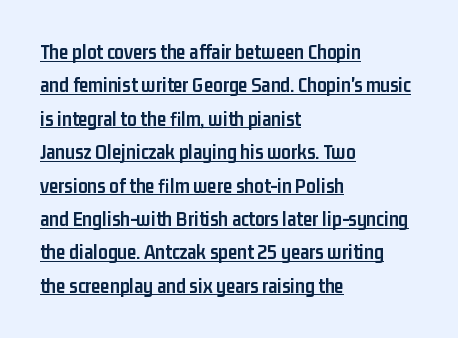
Visually the block forms a straight wall on the left and a jagged coastline on the right. Caption: standard tracking, unaltered. The typography opts for an upright posture over an oblique one. This block has exactly the height ordinary leading produces. Strong, thick strokes mark this as bold type. Like a heading marked for emphasis, these lines bear an underscore.
